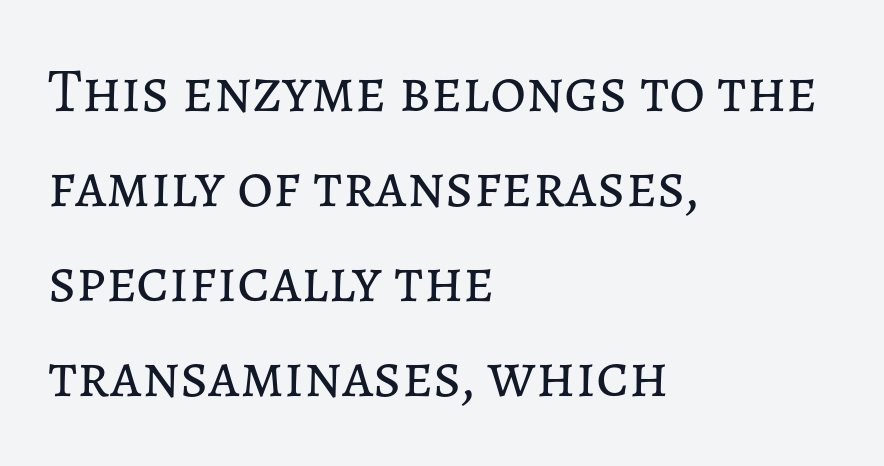
{"italic": "no", "bold": "no", "weight": "regular", "width": "normal", "stroke_contrast": "low", "x_height": "medium", "monospaced": "no", "underline": "no", "align": "left", "line_spacing": "normal", "line_spacing_ratio": 1.53, "letter_spacing": "normal", "letter_spacing_em": 0.0, "glyph_px": 62}
